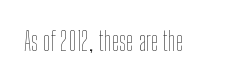
{"italic": "no", "bold": "no", "underline": "no", "letter_spacing": "normal", "letter_spacing_em": 0.0, "glyph_px": 27}
